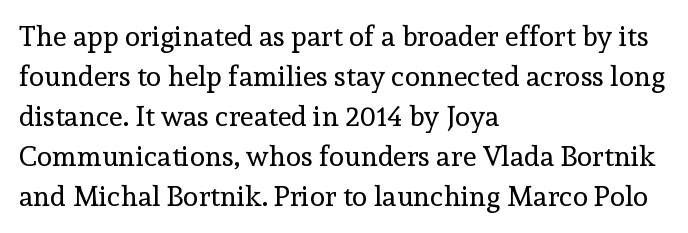
The image shows 28 px regular-weight serif type, upright; set left-aligned, normal line spacing (1.43x), normal letter spacing, not underlined; a medium x-height.
